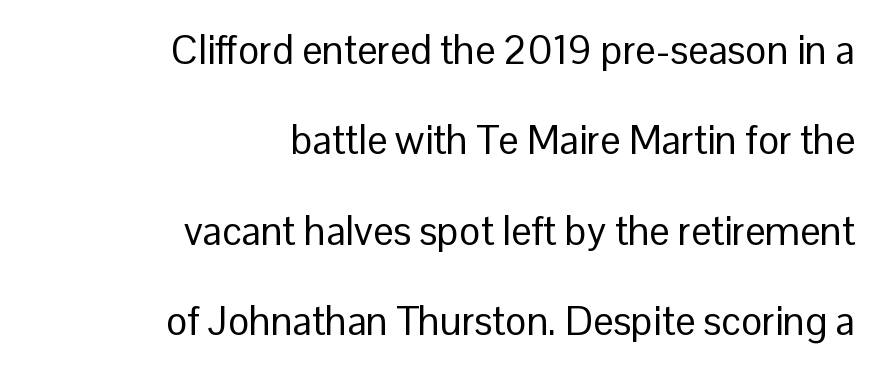
The image shows 40 px regular-weight sans-serif type, upright; set right-aligned, loose line spacing (2.26x), normal letter spacing, not underlined; low stroke contrast and a medium x-height.
